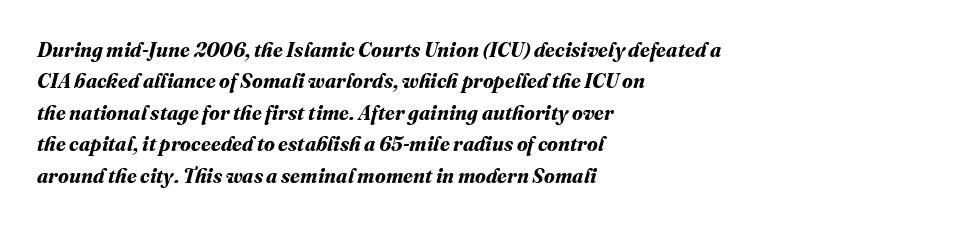
The image shows 20 px bold type; set left-aligned, normal line spacing (1.57x), normal letter spacing, not underlined.
